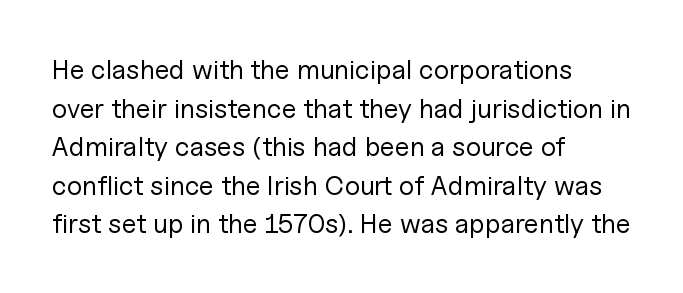
The image shows 27 px text type, upright; set left-aligned, normal line spacing (1.43x), normal letter spacing, not underlined.
